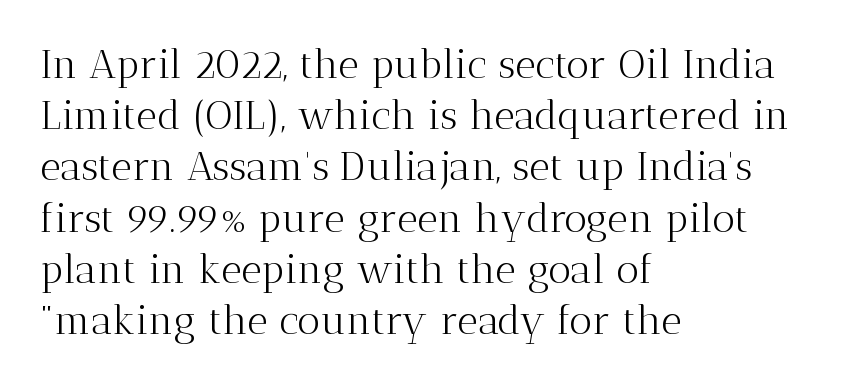
Q: Is the text bold? A: No.
Q: Is the text italic (slanted)? A: No, it is upright.
Q: Is the typeface a serif or a sans-serif typeface? A: Serif.
Q: Is the text underlined? A: No.
Q: How is the paragraph aligned? A: Left-aligned.
Q: Is the spacing between letters normal or unusually wide? A: Normal.
Q: Is the spacing between lines tight, normal or loose? A: Normal.
Q: Width (condensed, normal, or wide)? A: Normal.
Q: Stroke contrast? A: Medium.
Q: x-height? A: Medium.
Q: Monospaced? A: No.
